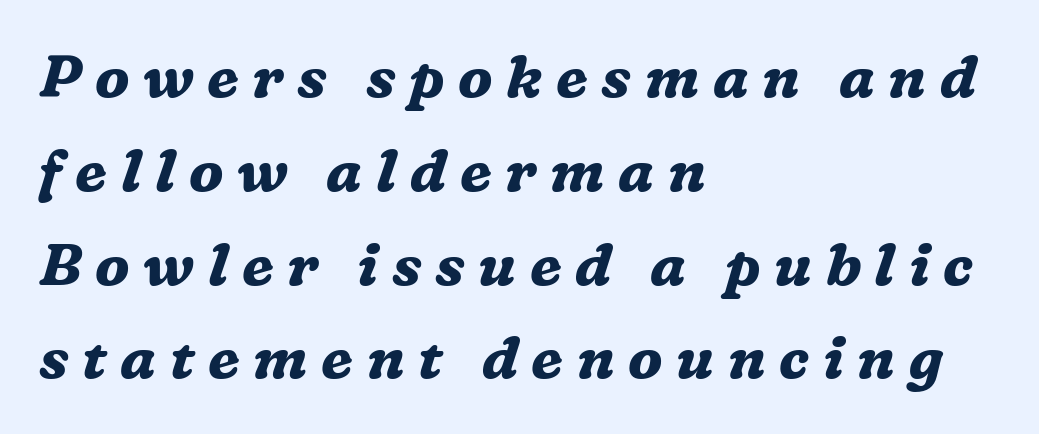
Q: Is the text bold? A: Yes.
Q: Is the text italic (slanted)? A: Yes, it leans right by about 16 degrees.
Q: Is the typeface a serif or a sans-serif typeface? A: Serif.
Q: Is the text underlined? A: No.
Q: How is the paragraph aligned? A: Left-aligned.
Q: Is the spacing between letters normal or unusually wide? A: Unusually wide.
Q: Is the spacing between lines tight, normal or loose? A: Normal.
Q: Width (condensed, normal, or wide)? A: Normal.
Q: Stroke contrast? A: Medium.
Q: x-height? A: Medium.
Q: Monospaced? A: No.
